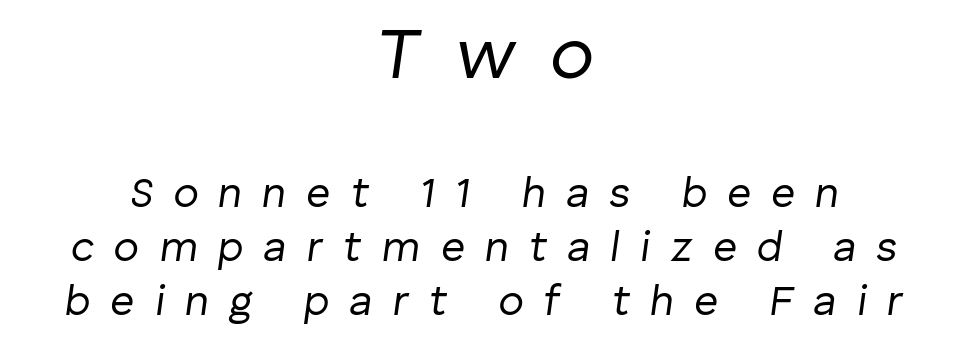
Clear beneath every line of the passage. You get the large type first, then a drop to smaller type. The lines in this sample share a center point and differ in where they start and stop. The line texture is sparse and dotted thanks to wide tracking. Reading down the column, the eye jumps a familiar distance to each next line.
